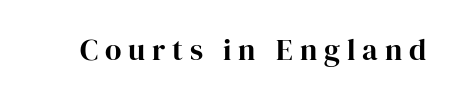
Posture: vertical. The horizontal fit of the characters is loose and conspicuously gappy. Each row of text sits above clean, open space. Do the characters align in a grid? No, the font is proportional. I'd call this a serif setting — the letters wear small feet.
